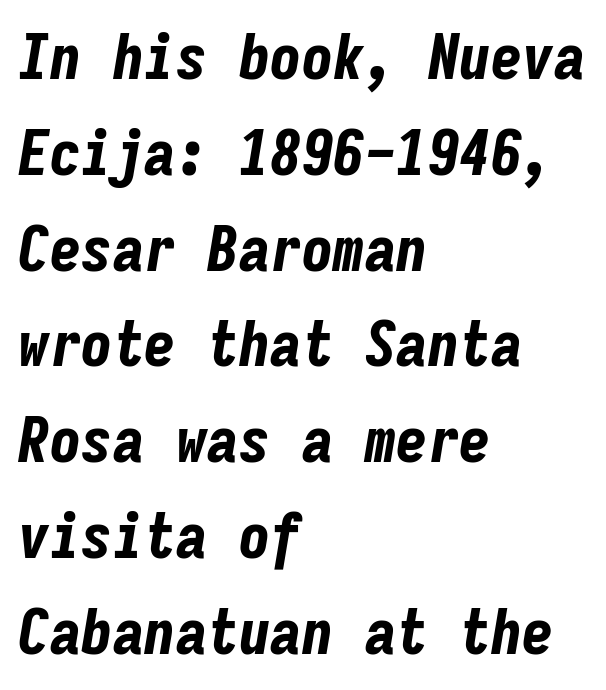
The glyphs have the mass of a bold cut. Does the leading feel generous? No, just average. Glyph-to-glyph distance matches everyday printed text. Style check: oblique.
